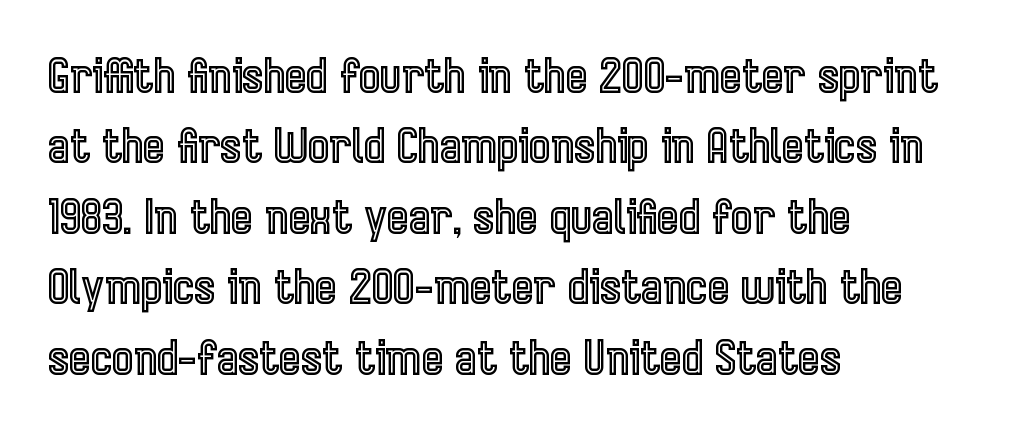
{"italic": "no", "width": "condensed", "x_height": "medium", "monospaced": "no", "underline": "no", "align": "left", "line_spacing": "normal", "line_spacing_ratio": 1.53, "letter_spacing": "normal", "letter_spacing_em": 0.0, "glyph_px": 46}
